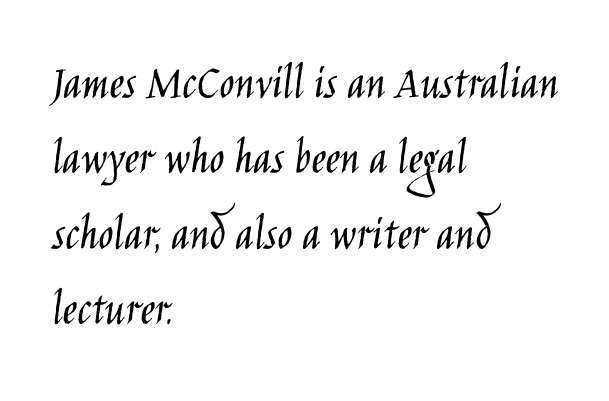
Default kerning and tracking; the words read as compact shapes. The letters carry no serifs — their stems end cleanly without finishing strokes. Underlining? Definitely not there. Successive baselines arrive at the customary interval. This sample is left-justified, so line endings fall wherever the words run out.
